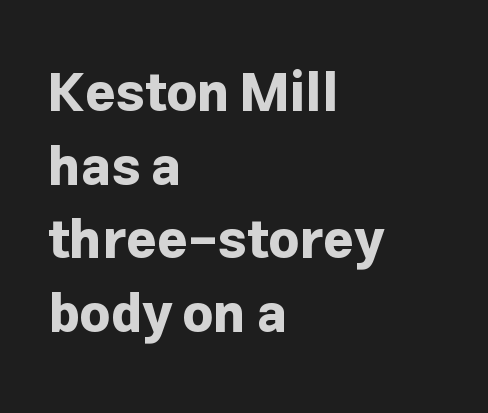
{"serif": "no", "italic": "no", "bold": "yes", "weight": "bold", "width": "normal", "stroke_contrast": "low", "x_height": "medium", "monospaced": "no", "underline": "no", "align": "left", "line_spacing": "normal", "line_spacing_ratio": 1.39, "letter_spacing": "normal", "letter_spacing_em": 0.0, "glyph_px": 53}
